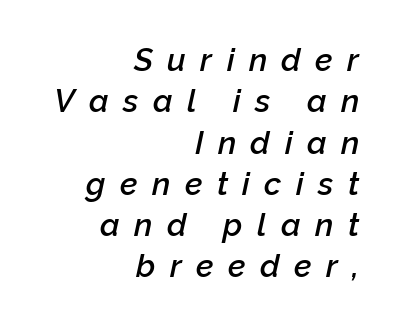
The image shows 32 px semibold type, italic (leaning right); set right-aligned, normal line spacing (1.29x), unusually wide letter spacing (+0.45 em), not underlined; low stroke contrast and a medium x-height.
